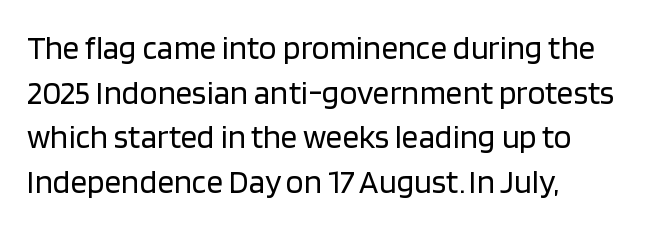
Q: Is the text bold? A: No.
Q: Is the text italic (slanted)? A: No, it is upright.
Q: Is the typeface a serif or a sans-serif typeface? A: Sans-serif.
Q: Is the text underlined? A: No.
Q: How is the paragraph aligned? A: Left-aligned.
Q: Is the spacing between letters normal or unusually wide? A: Normal.
Q: Is the spacing between lines tight, normal or loose? A: Normal.
Q: Width (condensed, normal, or wide)? A: Normal.
Q: Stroke contrast? A: Low.
Q: x-height? A: Large.
Q: Monospaced? A: No.
